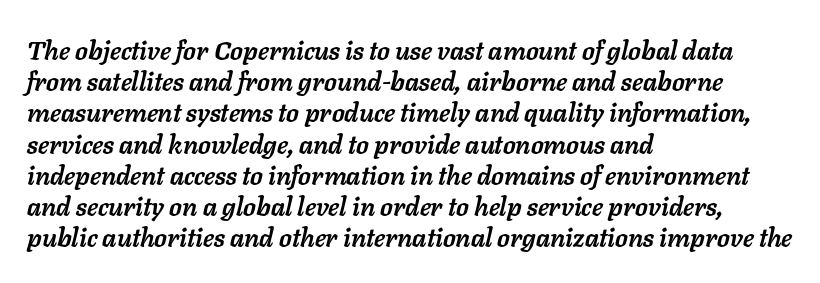
The string is rendered with underlining switched off. The lettering tilts uniformly, giving the passage an italic look. Casual observation: everything's shoved over to the left. Notice how thick the strokes are: this is what a full bold looks like. Spacing between characters is what you'd get straight out of the box.
